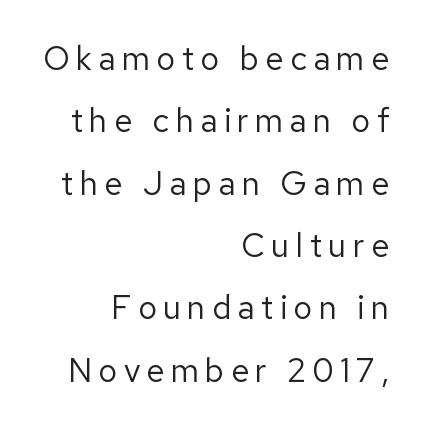
Lines of text with bare space underneath. A flush-right, rag-left setting is used for this passage. This rendering employs a face without finishing strokes, i.e., a sans-serif. These lines are rendered in a variable-pitch font. The lettering holds an erect, upright posture throughout.
